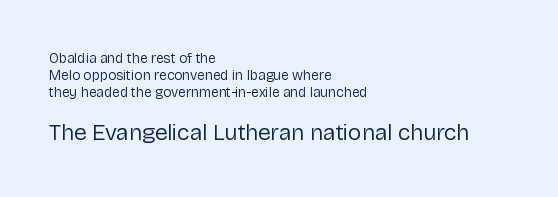
Q: Is the text bold? A: No.
Q: Is the text italic (slanted)? A: No, it is upright.
Q: Is the text underlined? A: No.
Q: How is the paragraph aligned? A: Left-aligned.
Q: Is the spacing between letters normal or unusually wide? A: Normal.
Q: Which block of text is set in a larger size, the first (top) or the second (bottom)? A: The second (bottom) one.
